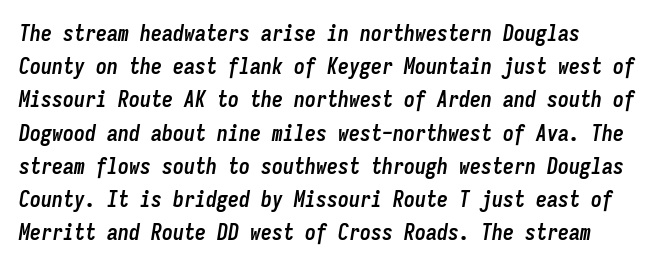
Q: Is the text bold? A: Yes.
Q: Is the text italic (slanted)? A: Yes, it leans right by about 9 degrees.
Q: Is the text underlined? A: No.
Q: Is the spacing between letters normal or unusually wide? A: Normal.
Q: Is the spacing between lines tight, normal or loose? A: Normal.
